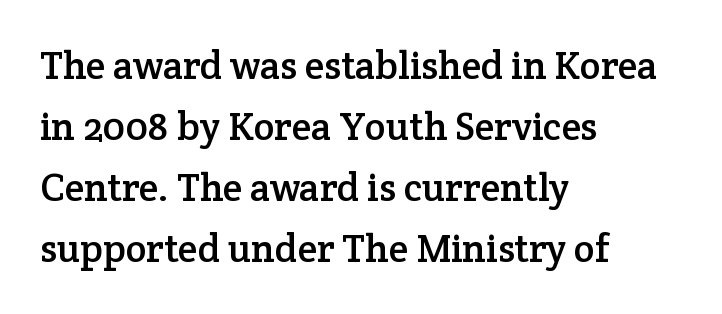
Q: Is the text italic (slanted)? A: No, it is upright.
Q: Is the typeface a serif or a sans-serif typeface? A: Serif.
Q: Is the text underlined? A: No.
Q: How is the paragraph aligned? A: Left-aligned.
Q: Is the spacing between letters normal or unusually wide? A: Normal.
Q: Is the spacing between lines tight, normal or loose? A: Normal.
Q: Width (condensed, normal, or wide)? A: Normal.
Q: Stroke contrast? A: Low.
Q: x-height? A: Medium.
Q: Monospaced? A: No.
